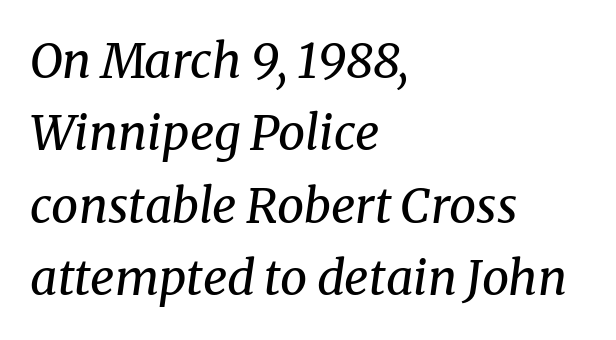
Q: Is the text bold? A: No.
Q: Is the text italic (slanted)? A: Yes, it leans right by about 8 degrees.
Q: Is the typeface a serif or a sans-serif typeface? A: Serif.
Q: Is the text underlined? A: No.
Q: How is the paragraph aligned? A: Left-aligned.
Q: Is the spacing between letters normal or unusually wide? A: Normal.
Q: Is the spacing between lines tight, normal or loose? A: Normal.
Q: Width (condensed, normal, or wide)? A: Normal.
Q: Stroke contrast? A: Medium.
Q: x-height? A: Medium.
Q: Monospaced? A: No.
